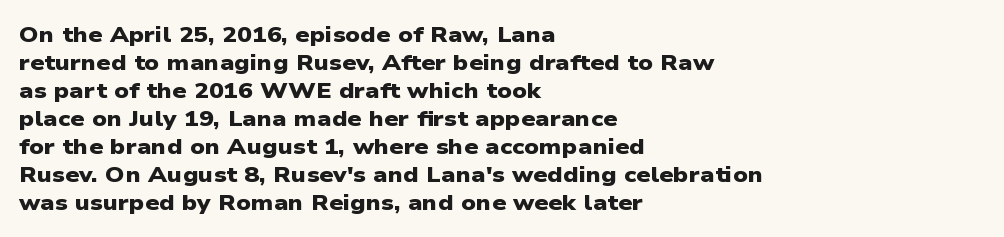
The image shows 22 px bold type; set left-aligned, normal line spacing (1.27x), normal letter spacing, not underlined.
